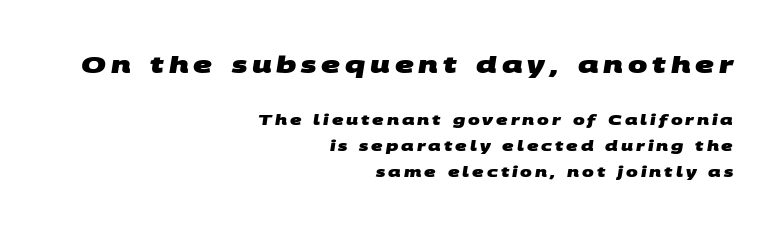
{"bold": "yes", "underline": "no", "align": "right", "line_spacing_ratio": 1.86, "letter_spacing": "wide", "letter_spacing_em": 0.21, "larger_block": "first", "size_ratio": 1.64, "glyph_px": 23}
